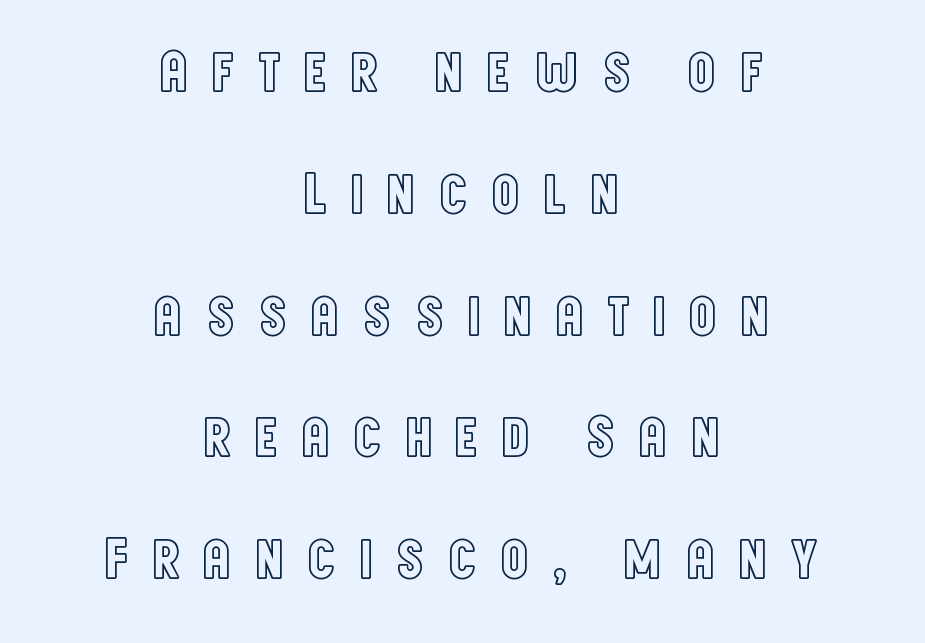
This sample has the flowing, uneven cadence of proportional lettering. Visually the block forms a symmetrical silhouette, jagged on both flanks. Loose tracking; the words dissolve into strings of separated letters. You can tell it's not italic because the verticals are truly vertical. Just letters on the line, the space beneath them empty.
